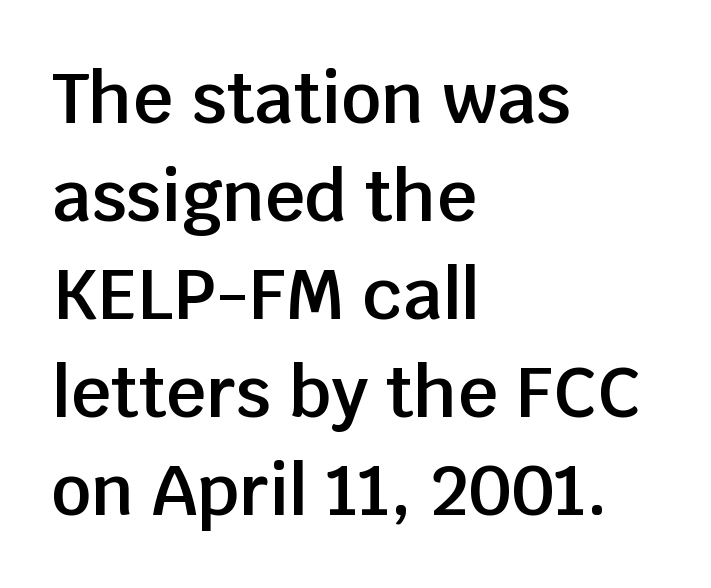
The rendering shows plain stroke endings on the letterforms — a sans-serif design. Does the leading feel generous? No, just average. Spacing verdict: proportional, widths tailored to each character. The type sits square on the baseline with zero lean. You could call the tracking neutral — neither tight nor loose. The passage shown is semibold, sitting just below true bold.
